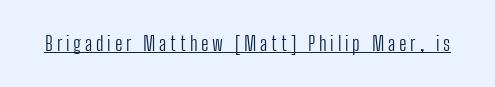
The face looks like a standard text weight, possibly lighter. Rendered with straight, roman letterforms. The rendered words wear a rule along their underside.
